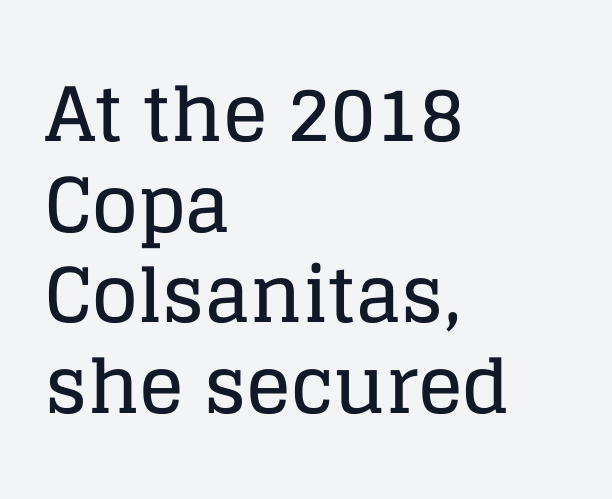
Underlining? Definitely not there. Short note: letters normally spaced. Every row of glyphs begins at an identical x-position on the left. Nope, not italic — everything's standing straight. These lines are composed in type with serifs. This sample has the flowing, uneven cadence of proportional lettering.
